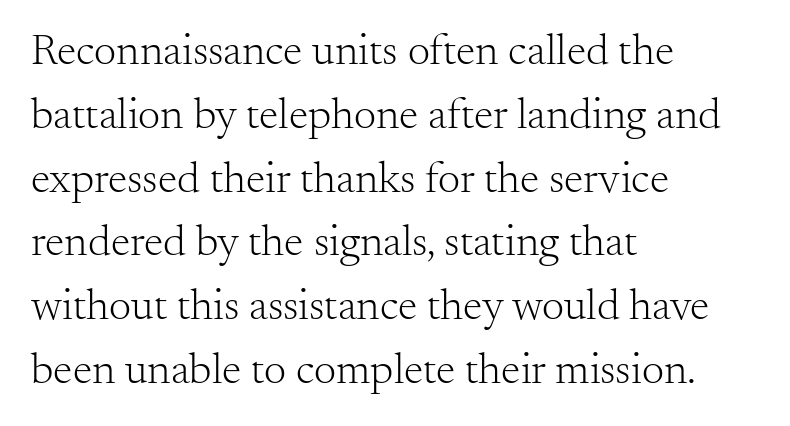
{"serif": "yes", "italic": "no", "bold": "no", "weight": "light", "width": "normal", "stroke_contrast": "medium", "x_height": "small", "monospaced": "no", "underline": "no", "align": "left", "line_spacing": "normal", "line_spacing_ratio": 1.45, "letter_spacing": "normal", "letter_spacing_em": 0.0, "glyph_px": 44}
